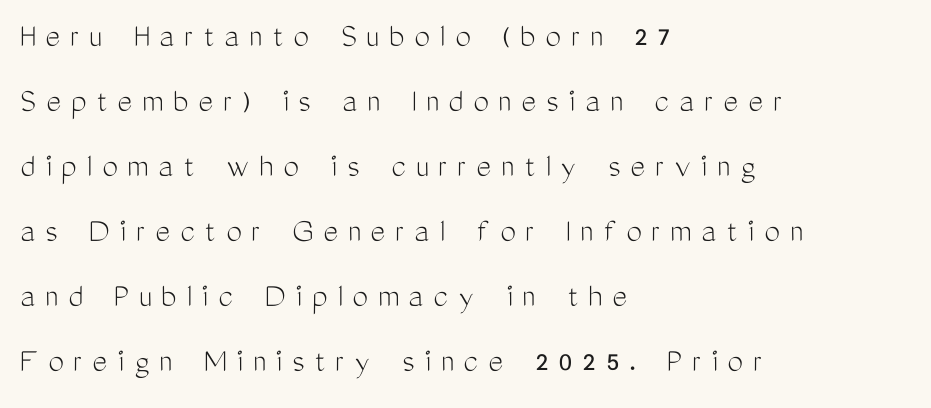
The image shows 35 px light, condensed sans-serif type, upright; set left-aligned, line spacing 1.86x, unusually wide letter spacing (+0.29 em), not underlined; medium stroke contrast and a medium x-height.
